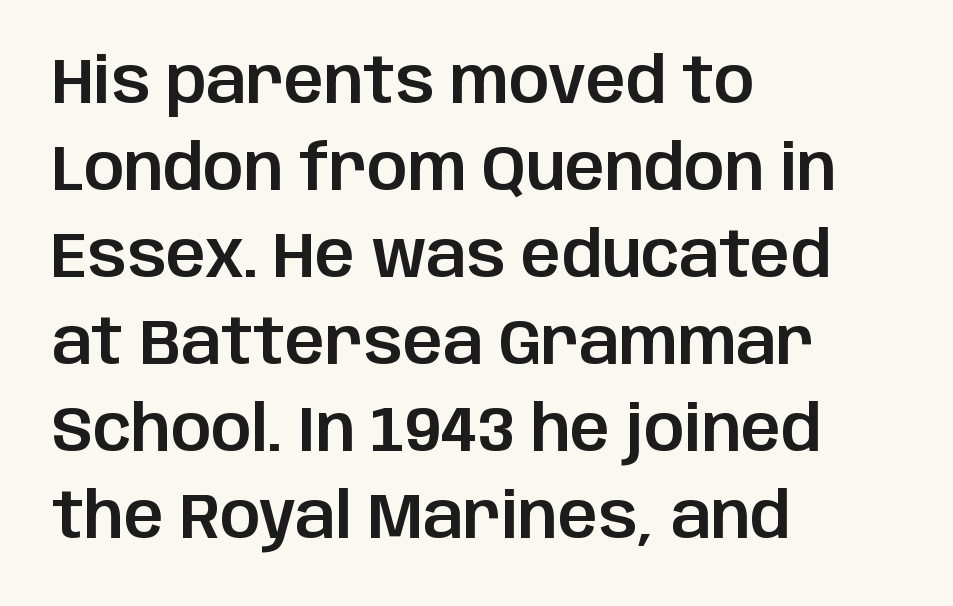
Q: Is the text italic (slanted)? A: No, it is upright.
Q: Is the typeface a serif or a sans-serif typeface? A: Sans-serif.
Q: Is the text underlined? A: No.
Q: How is the paragraph aligned? A: Left-aligned.
Q: Is the spacing between letters normal or unusually wide? A: Normal.
Q: Is the spacing between lines tight, normal or loose? A: Normal.
Q: Width (condensed, normal, or wide)? A: Normal.
Q: Stroke contrast? A: Low.
Q: x-height? A: Large.
Q: Monospaced? A: No.
